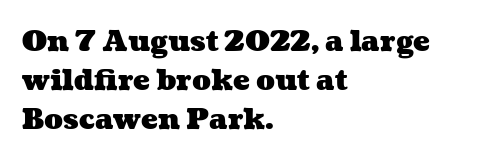
Q: Is the text bold? A: Yes.
Q: Is the text underlined? A: No.
Q: How is the paragraph aligned? A: Left-aligned.
Q: Is the spacing between letters normal or unusually wide? A: Normal.
Q: Is the spacing between lines tight, normal or loose? A: Normal.
Q: Width (condensed, normal, or wide)? A: Wide.
Q: Stroke contrast? A: Medium.
Q: x-height? A: Medium.
Q: Monospaced? A: No.
